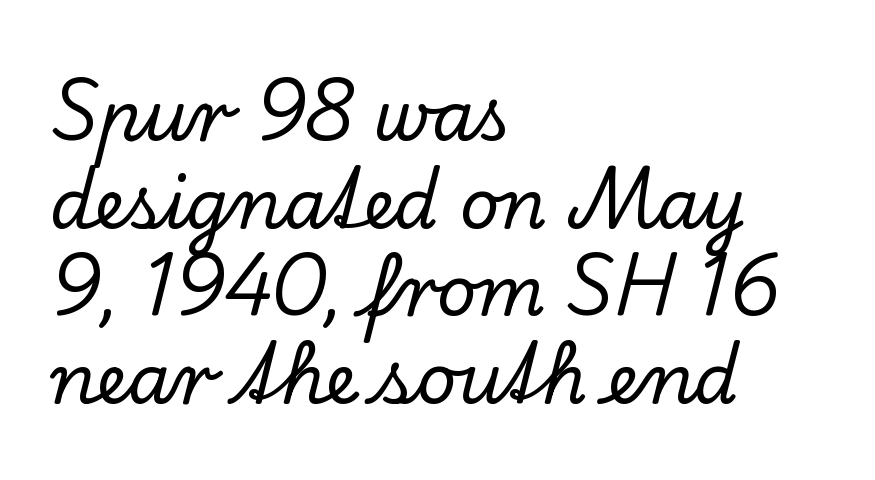
Q: Is the text italic (slanted)? A: Yes.
Q: Is the typeface a serif or a sans-serif typeface? A: Serif.
Q: Is the text underlined? A: No.
Q: How is the paragraph aligned? A: Left-aligned.
Q: Is the spacing between letters normal or unusually wide? A: Normal.
Q: Is the spacing between lines tight, normal or loose? A: Normal.
Q: Width (condensed, normal, or wide)? A: Normal.
Q: Stroke contrast? A: Low.
Q: x-height? A: Small.
Q: Monospaced? A: No.
